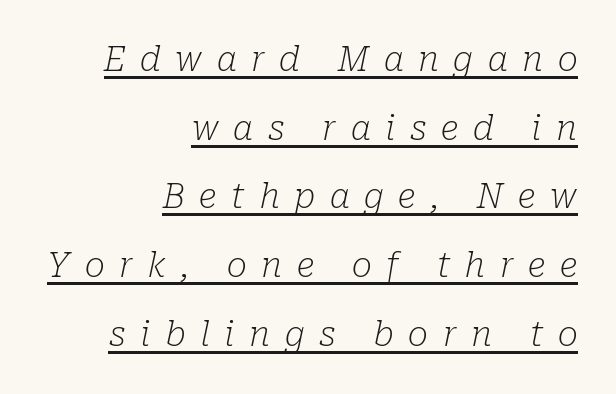
Each new line begins a long way beneath the previous one. Compared with undecorated copy, this sample adds a rule below the words. These lines are set flush right with a ragged left edge. Here the designer chose a conventional face with non-uniform glyph widths. Note: serifs present on the glyphs. The face looks like a standard text weight, possibly lighter.
